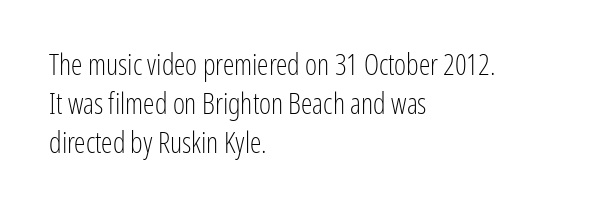
Q: Is the text bold? A: No.
Q: Is the text italic (slanted)? A: No, it is upright.
Q: Is the typeface a serif or a sans-serif typeface? A: Sans-serif.
Q: Is the text underlined? A: No.
Q: How is the paragraph aligned? A: Left-aligned.
Q: Is the spacing between letters normal or unusually wide? A: Normal.
Q: Is the spacing between lines tight, normal or loose? A: Normal.
Q: Width (condensed, normal, or wide)? A: Condensed.
Q: Stroke contrast? A: Low.
Q: x-height? A: Medium.
Q: Monospaced? A: No.
